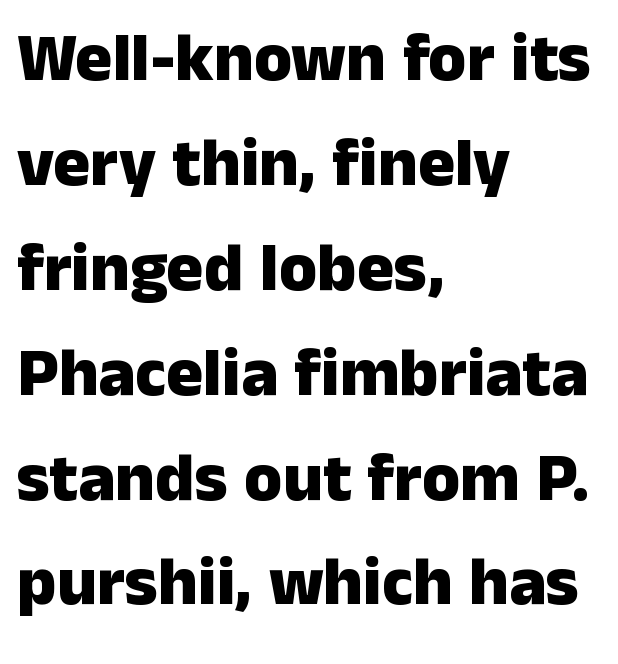
The image shows 69 px heavy sans-serif type, upright; set left-aligned, normal line spacing (1.52x), normal letter spacing, not underlined; low stroke contrast and a medium x-height.
